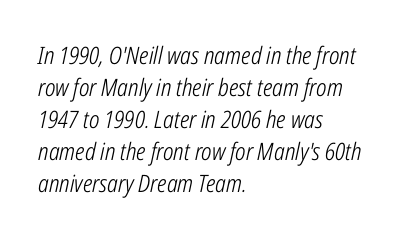
Q: Is the text bold? A: No.
Q: Is the text italic (slanted)? A: Yes, it leans right by about 12 degrees.
Q: Is the text underlined? A: No.
Q: How is the paragraph aligned? A: Left-aligned.
Q: Is the spacing between letters normal or unusually wide? A: Normal.
Q: Is the spacing between lines tight, normal or loose? A: Normal.
